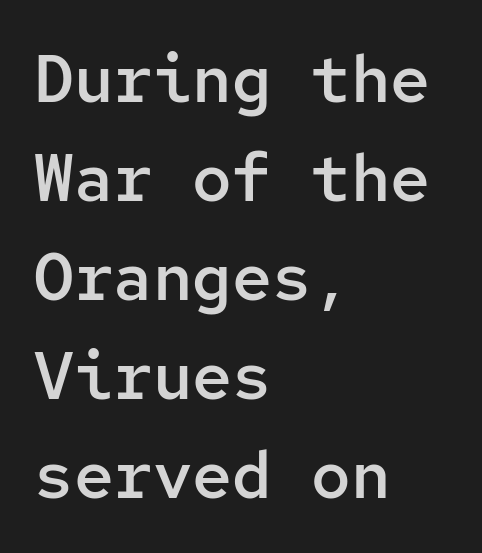
The image shows 66 px semibold sans-serif type, upright, monospaced; set left-aligned, normal line spacing (1.5x), normal letter spacing, not underlined; low stroke contrast and a medium x-height.
